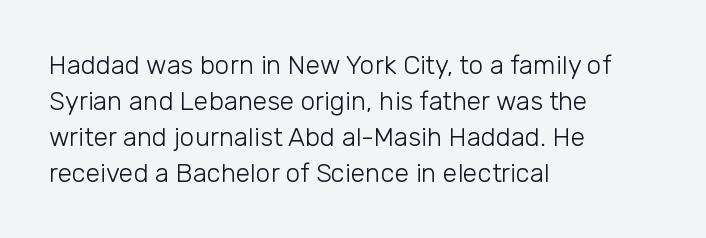
Q: Is the text bold? A: No.
Q: Is the text italic (slanted)? A: No, it is upright.
Q: Is the text underlined? A: No.
Q: How is the paragraph aligned? A: Left-aligned.
Q: Is the spacing between letters normal or unusually wide? A: Normal.
Q: Is the spacing between lines tight, normal or loose? A: Normal.
